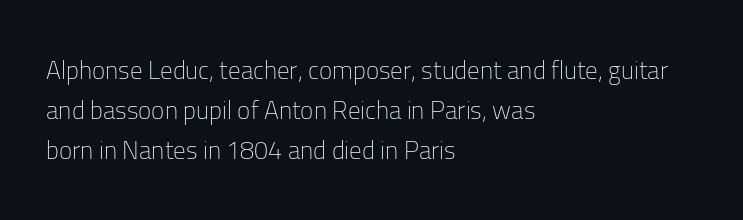
The area under the type is left untouched. A typesetter would mark this as roman, not italic. What's the leading like? Ordinary, nothing unusual. A typesetter would call this zero additional tracking. Which margin do the lines hug? The left one — the right edge is uneven. The cut favours lightness, reaching ordinary text weight at its darkest.
